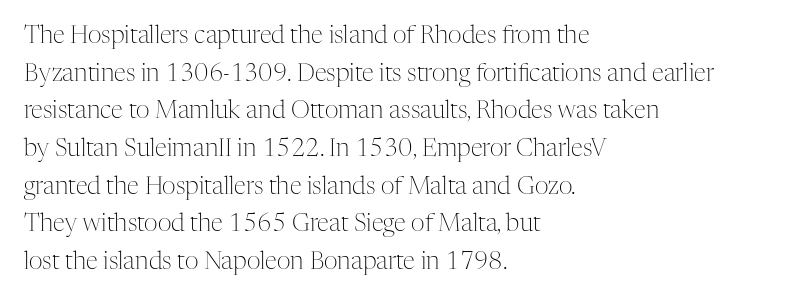
The image shows 24 px text type, upright; set left-aligned, normal line spacing (1.57x), normal letter spacing, not underlined.
